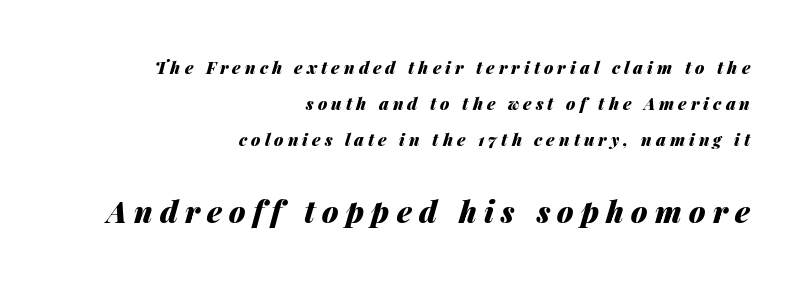
The image shows 30 px heavy type, italic (leaning right); set right-aligned, loose line spacing (2.13x), unusually wide letter spacing (+0.24 em), not underlined; the second (bottom) block is 1.76x larger; medium stroke contrast and a medium x-height.
